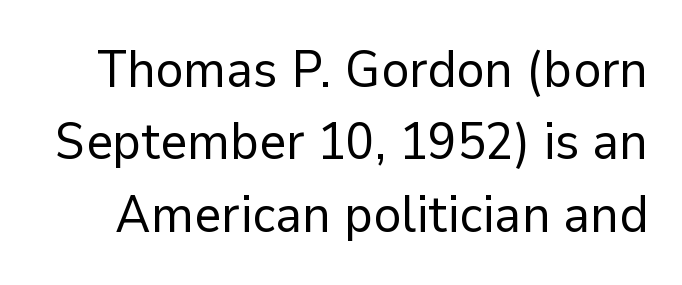
Q: Is the text bold? A: No.
Q: Is the text italic (slanted)? A: No, it is upright.
Q: Is the typeface a serif or a sans-serif typeface? A: Sans-serif.
Q: Is the text underlined? A: No.
Q: Is the spacing between letters normal or unusually wide? A: Normal.
Q: Is the spacing between lines tight, normal or loose? A: Normal.
Q: Width (condensed, normal, or wide)? A: Normal.
Q: Stroke contrast? A: Low.
Q: x-height? A: Medium.
Q: Monospaced? A: No.
